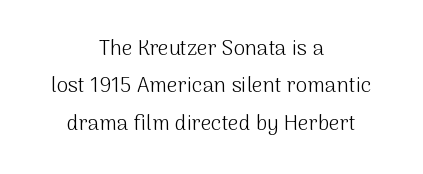
Nothing heavy about these letters — not bold at all. Do the letters lean? They stand straight. Unmarked baselines from the first word to the last. The gaps between neighbouring characters are ordinary and unremarkable. The passage is arranged like a title page — every line centered.
